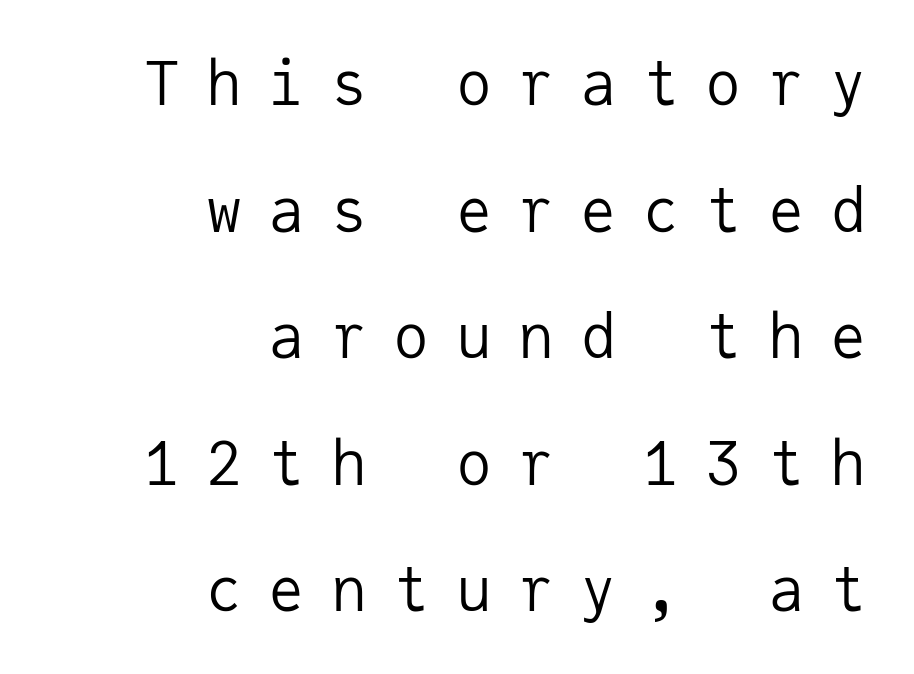
The image shows 60 px regular-weight sans-serif type, upright, monospaced; set right-aligned, loose line spacing (2.11x), unusually wide letter spacing (+0.44 em), not underlined; low stroke contrast and a medium x-height.
